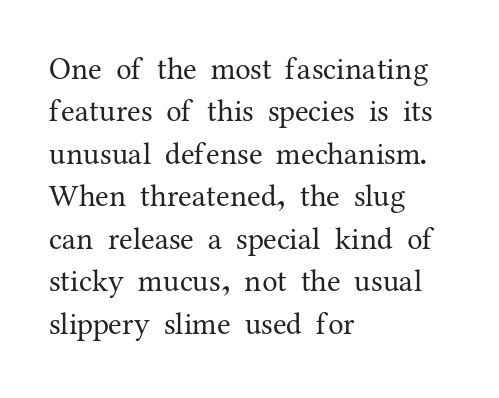
Vertical stems look standard width or narrower in stroke. The face used here is rendered with its standard letterfit. If you drew a ruler down the left edge, every line would touch it. A typesetter would call this proportional, since set widths differ per character.
